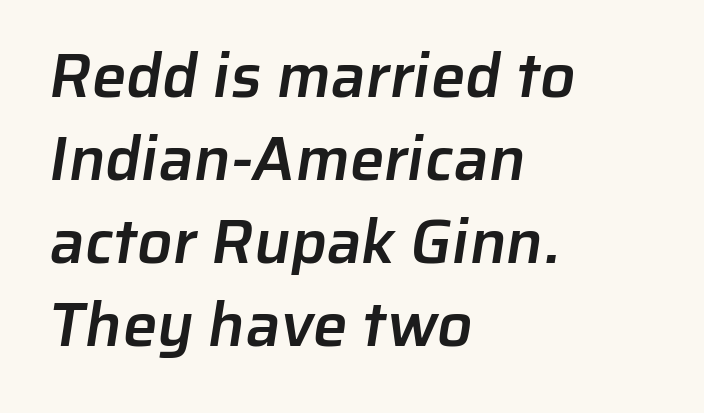
The image shows 62 px semibold sans-serif type; set left-aligned, normal line spacing (1.34x), normal letter spacing, not underlined; low stroke contrast and a medium x-height.
